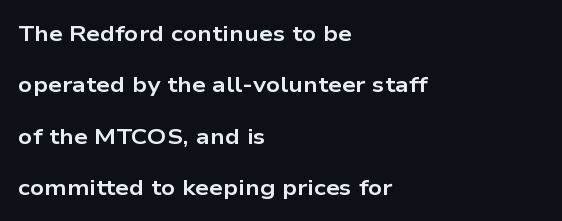
Only glyphs here, with clear space below each row. Each word holds together tightly as a unit, with standard inter-letter gaps. Weight: bold. The rendering uses a large line-height, opening up the rows. Visually the block forms a straight wall on the left and a jagged coastline on the right. The letters stand upright; this is a roman face.
